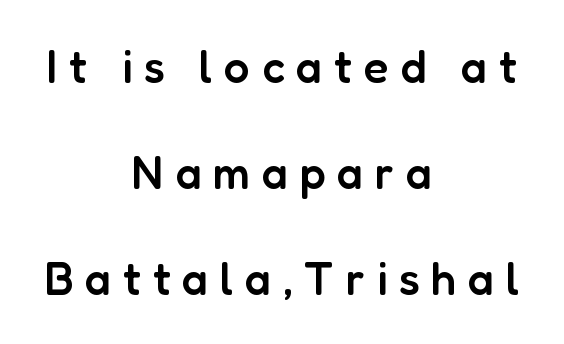
Q: Is the text bold? A: Semi-bold.
Q: Is the text italic (slanted)? A: No, it is upright.
Q: Is the typeface a serif or a sans-serif typeface? A: Sans-serif.
Q: Is the text underlined? A: No.
Q: How is the paragraph aligned? A: Centered.
Q: Is the spacing between letters normal or unusually wide? A: Unusually wide.
Q: Is the spacing between lines tight, normal or loose? A: Loose.
Q: Width (condensed, normal, or wide)? A: Normal.
Q: Stroke contrast? A: Low.
Q: x-height? A: Medium.
Q: Monospaced? A: No.
